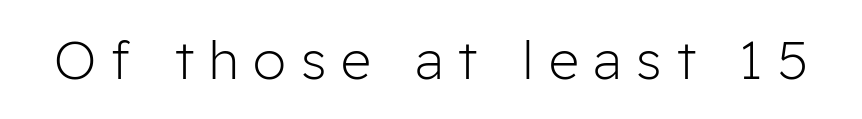
The image shows 53 px light sans-serif type, upright; set unusually wide letter spacing (+0.28 em), not underlined; low stroke contrast and a medium x-height.
